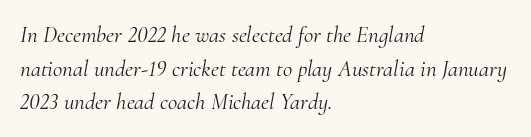
Q: Is the text bold? A: No.
Q: Is the text italic (slanted)? A: Yes, it leans right by about 10 degrees.
Q: Is the text underlined? A: No.
Q: How is the paragraph aligned? A: Left-aligned.
Q: Is the spacing between letters normal or unusually wide? A: Normal.
Q: Is the spacing between lines tight, normal or loose? A: Normal.
